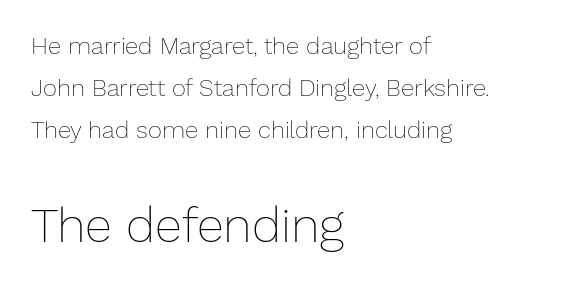
The image shows 49 px thin type, upright; set left-aligned, line spacing 1.75x, normal letter spacing, not underlined; the second (bottom) block is 2.04x larger; low stroke contrast and a medium x-height.
